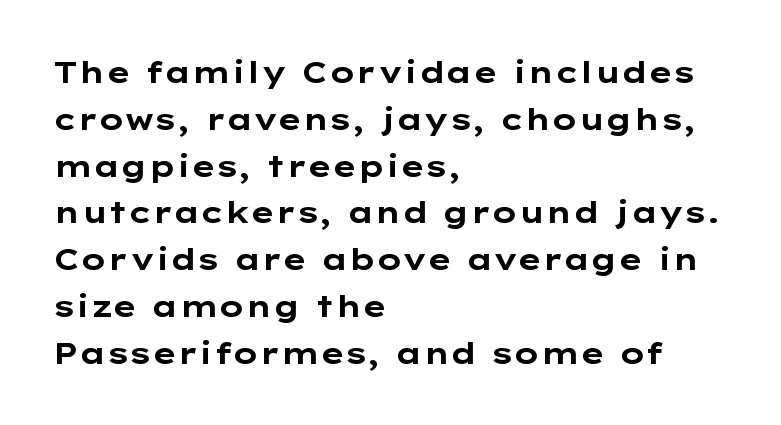
The space beneath each line is pristine and unruled. Leading: standard. A student would call this left alignment; a typographer would say flush left, rag right. Students, this is bold: see how much ink each stroke carries. The text was rendered using a sans face with plain stroke endings. The specimen reads as upright at a glance.
